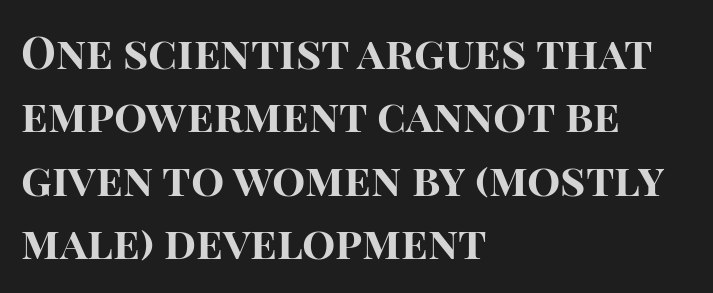
{"serif": "no", "italic": "no", "bold": "yes", "weight": "bold", "width": "normal", "stroke_contrast": "high", "x_height": "large", "monospaced": "no", "underline": "no", "align": "left", "line_spacing": "normal", "line_spacing_ratio": 1.44, "letter_spacing": "normal", "letter_spacing_em": 0.0, "glyph_px": 44}
